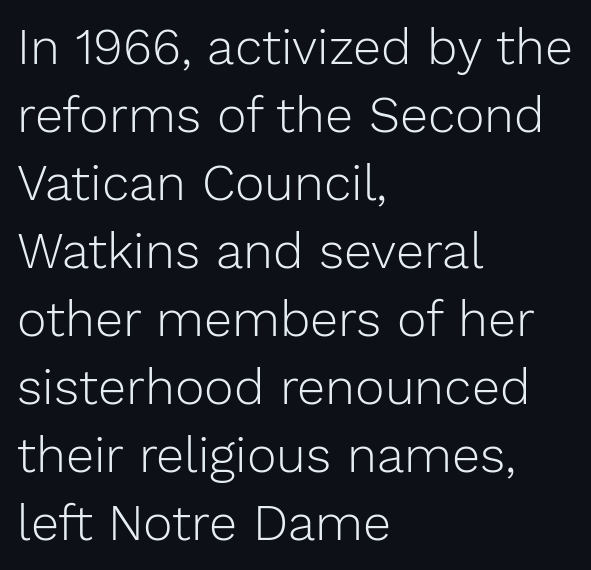
The image shows 50 px light sans-serif type, upright; set left-aligned, normal line spacing (1.36x), normal letter spacing, not underlined; low stroke contrast and a medium x-height.
